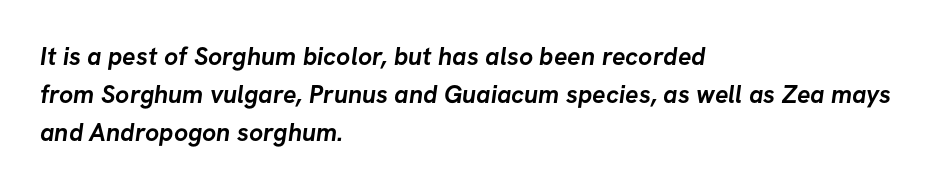
Q: Is the text bold? A: Yes.
Q: Is the text underlined? A: No.
Q: How is the paragraph aligned? A: Left-aligned.
Q: Is the spacing between letters normal or unusually wide? A: Normal.
Q: Is the spacing between lines tight, normal or loose? A: Normal.
